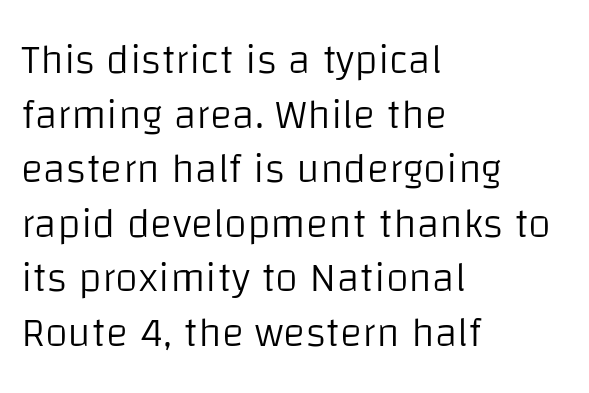
Q: Is the text bold? A: No.
Q: Is the text italic (slanted)? A: No, it is upright.
Q: Is the typeface a serif or a sans-serif typeface? A: Sans-serif.
Q: Is the text underlined? A: No.
Q: How is the paragraph aligned? A: Left-aligned.
Q: Is the spacing between letters normal or unusually wide? A: Normal.
Q: Is the spacing between lines tight, normal or loose? A: Normal.
Q: Width (condensed, normal, or wide)? A: Normal.
Q: Stroke contrast? A: Low.
Q: x-height? A: Large.
Q: Monospaced? A: No.
